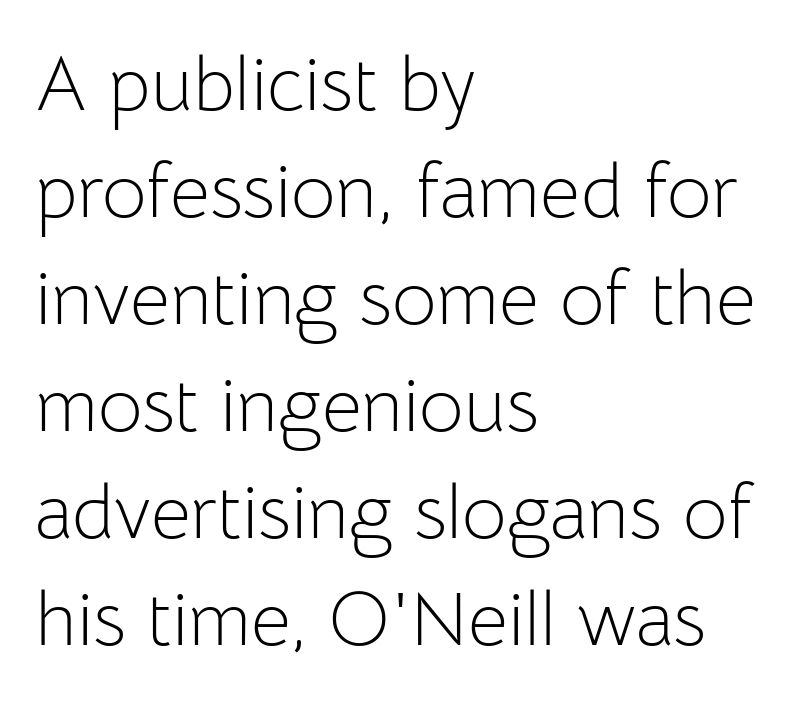
Q: Is the text bold? A: No.
Q: Is the text italic (slanted)? A: No, it is upright.
Q: Is the typeface a serif or a sans-serif typeface? A: Sans-serif.
Q: Is the text underlined? A: No.
Q: How is the paragraph aligned? A: Left-aligned.
Q: Is the spacing between letters normal or unusually wide? A: Normal.
Q: Is the spacing between lines tight, normal or loose? A: Normal.
Q: Width (condensed, normal, or wide)? A: Normal.
Q: Stroke contrast? A: Low.
Q: x-height? A: Medium.
Q: Monospaced? A: No.
